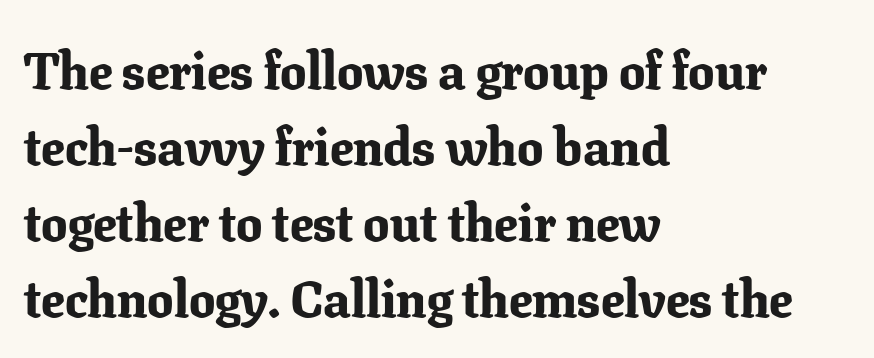
Q: Is the text bold? A: Yes.
Q: Is the text italic (slanted)? A: No, it is upright.
Q: Is the typeface a serif or a sans-serif typeface? A: Serif.
Q: Is the text underlined? A: No.
Q: How is the paragraph aligned? A: Left-aligned.
Q: Is the spacing between letters normal or unusually wide? A: Normal.
Q: Is the spacing between lines tight, normal or loose? A: Normal.
Q: Width (condensed, normal, or wide)? A: Normal.
Q: Stroke contrast? A: Low.
Q: x-height? A: Medium.
Q: Monospaced? A: No.
